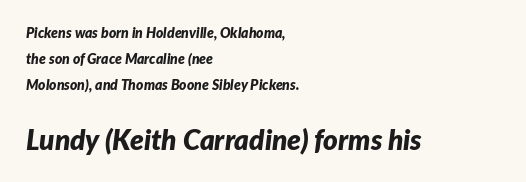
{"italic": "yes", "lean": "right", "slant_degrees": 7, "bold": "yes", "weight": "bold", "width": "normal", "stroke_contrast": "low", "x_height": "medium", "monospaced": "no", "underline": "no", "align": "left", "line_spacing_ratio": 1.86, "letter_spacing": "normal", "letter_spacing_em": 0.0, "larger_block": "second", "size_ratio": 2.0, "glyph_px": 28}
